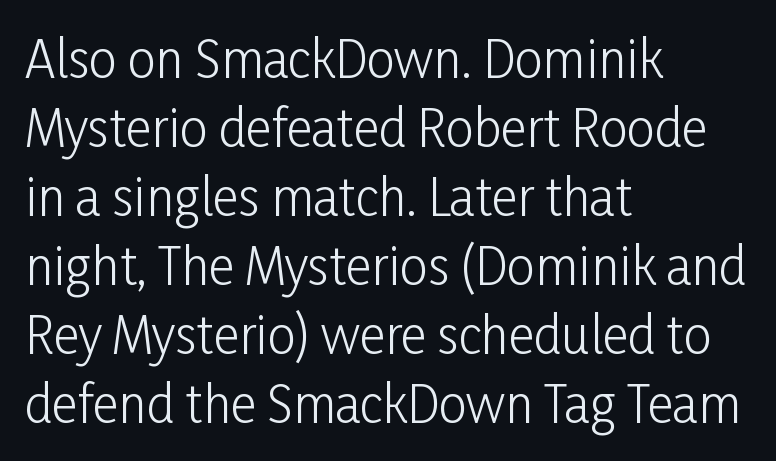
The image shows 50 px light, condensed sans-serif type, upright; set left-aligned, normal line spacing (1.38x), normal letter spacing, not underlined; low stroke contrast and a medium x-height.
